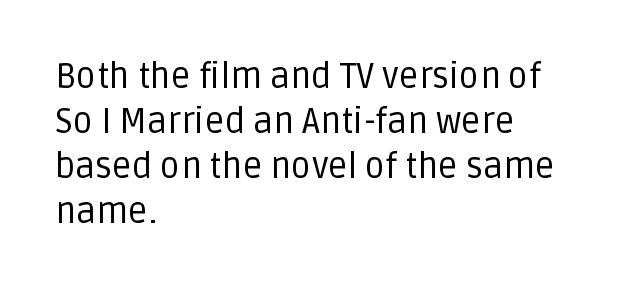
The strip under each line holds only bare page. The axis of the letterforms is exactly vertical. Varying glyph widths throughout — classic text-font behaviour. Does the copy run flush right? No — it runs flush left. Letterform terminals end flat and unadorned throughout the passage. The block of text has a typical density, with ordinary space between rows.
